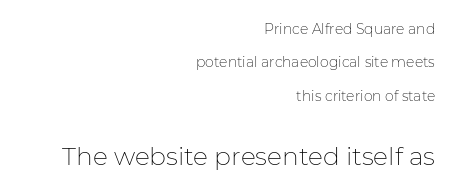
{"italic": "no", "bold": "no", "underline": "no", "align": "right", "line_spacing": "loose", "line_spacing_ratio": 2.39, "letter_spacing": "normal", "letter_spacing_em": 0.0, "larger_block": "second", "size_ratio": 1.79, "glyph_px": 25}
